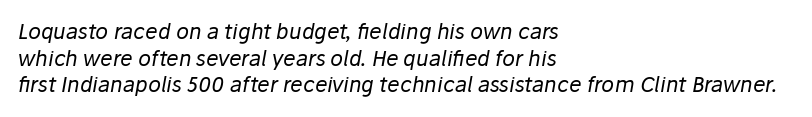
Q: Is the text bold? A: No.
Q: Is the text italic (slanted)? A: Yes, it leans right by about 10 degrees.
Q: Is the text underlined? A: No.
Q: How is the paragraph aligned? A: Left-aligned.
Q: Is the spacing between letters normal or unusually wide? A: Normal.
Q: Is the spacing between lines tight, normal or loose? A: Normal.
